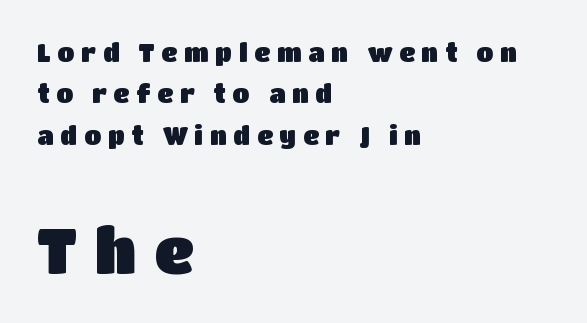
These lines are rendered in a variable-pitch font. You get the small type first, then a jump to larger type. Does the copy run flush right? No — it runs flush left. The tracking jumps out immediately: characters are airy and widely separated.
